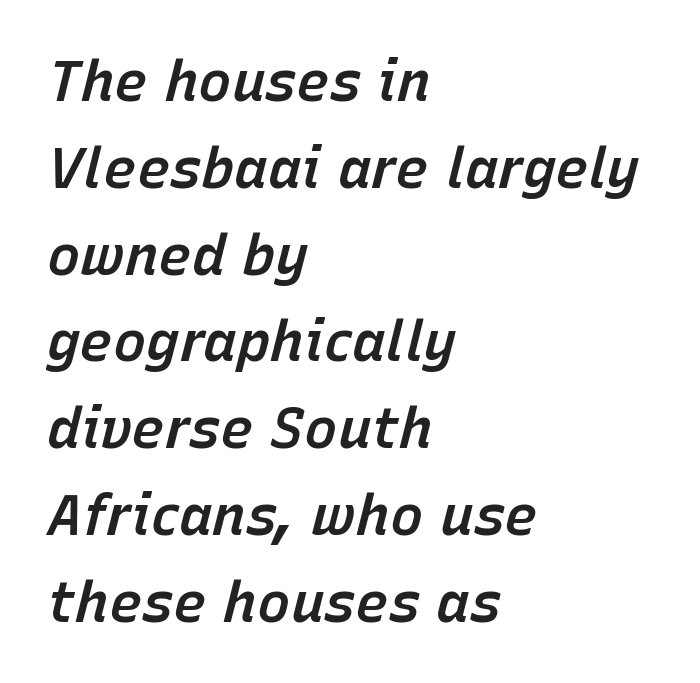
Looking at the ascenders, they clearly lean. Is this a fixed-width face? No — the glyphs have proportional, varying widths. The typesetting leans somewhat heavy: a semibold. There is no visible air inserted between adjacent glyphs. The zone under the glyphs is completely vacant.
